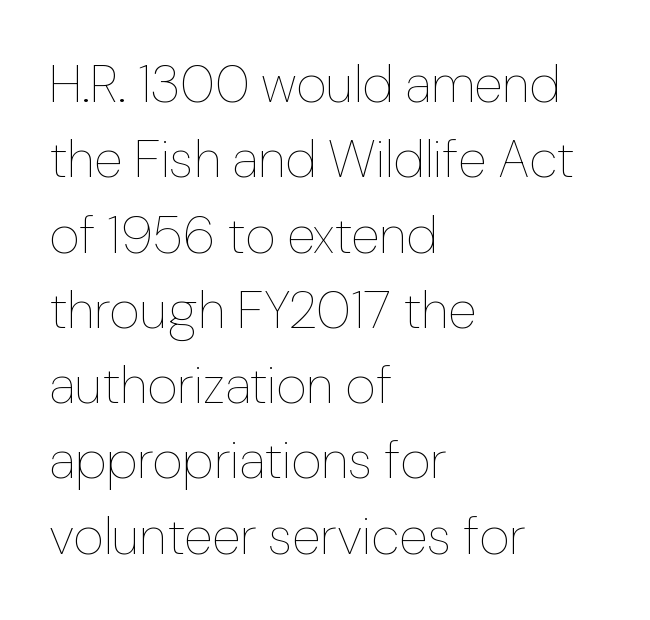
Left-aligned paragraph, ragged on the right. Summary of vertical rhythm: regular, with standard interline spacing. The cut favours lightness, reaching ordinary text weight at its darkest. This sample uses an upright cut, with every glyph sitting square on the baseline. Between one letter and the next there's only the usual sliver of space.
